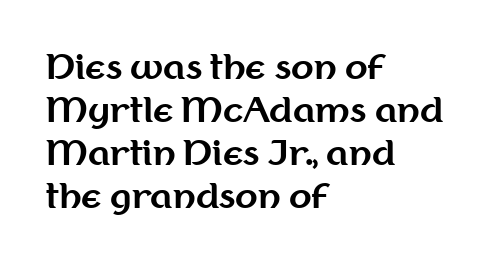
Default kerning and tracking; the words read as compact shapes. Note the varied advance widths — an 'i' is clearly narrower than an 'm'. The rendering uses a bold face; every stroke is thick and dark. The axis of the letterforms is exactly vertical.
